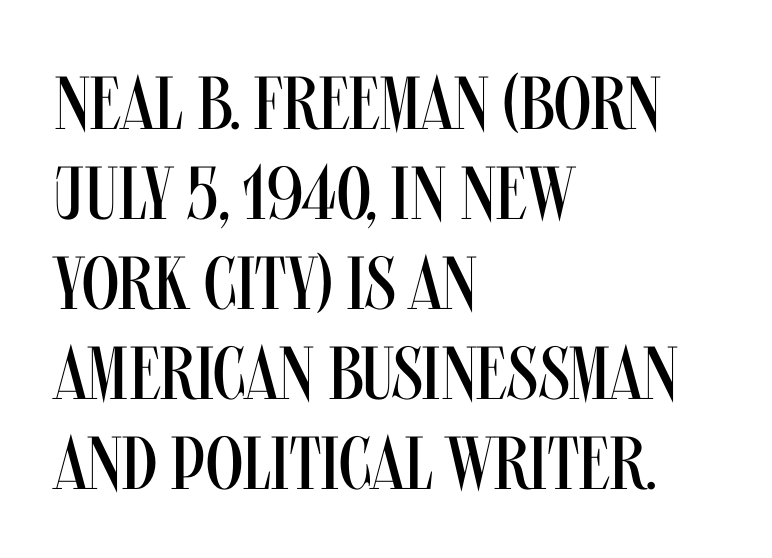
The image shows 75 px regular-weight, condensed sans-serif type, upright; set left-aligned, line spacing 1.2x, normal letter spacing, not underlined; medium stroke contrast and a large x-height.
